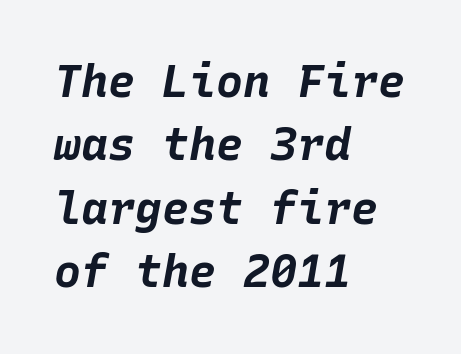
{"italic": "yes", "lean": "right", "slant_degrees": 10, "bold": "yes", "weight": "bold", "width": "normal", "stroke_contrast": "low", "x_height": "large", "monospaced": "yes", "underline": "no", "align": "left", "line_spacing": "normal", "line_spacing_ratio": 1.41, "letter_spacing": "normal", "letter_spacing_em": 0.0, "glyph_px": 45}
